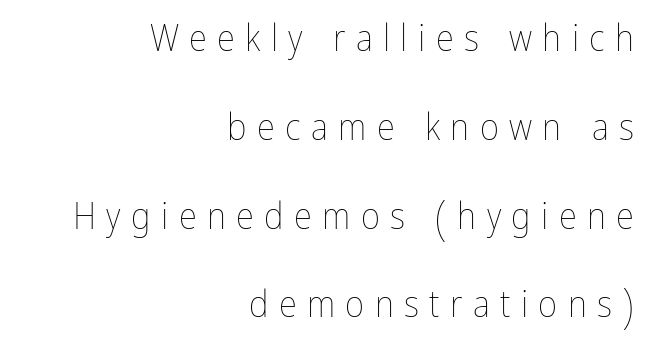
Is this a fixed-width face? No — the glyphs have proportional, varying widths. The text block is weighted toward the right margin, trailing off unevenly leftward. You could only call the tracking loose — the letters float apart. Ascenders rise straight up at ninety degrees.
